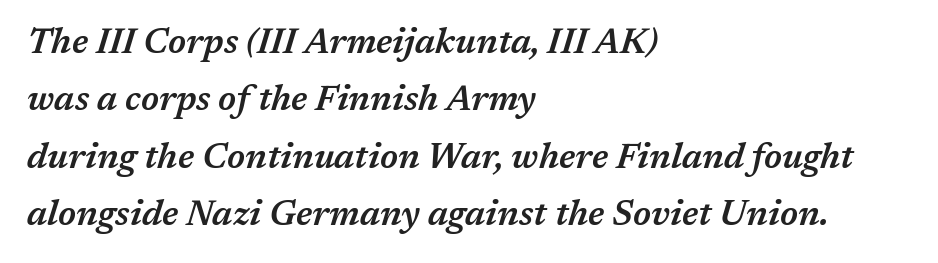
The image shows 35 px semibold type, italic (leaning right); set left-aligned, normal line spacing (1.64x), normal letter spacing, not underlined; medium stroke contrast and a medium x-height.
